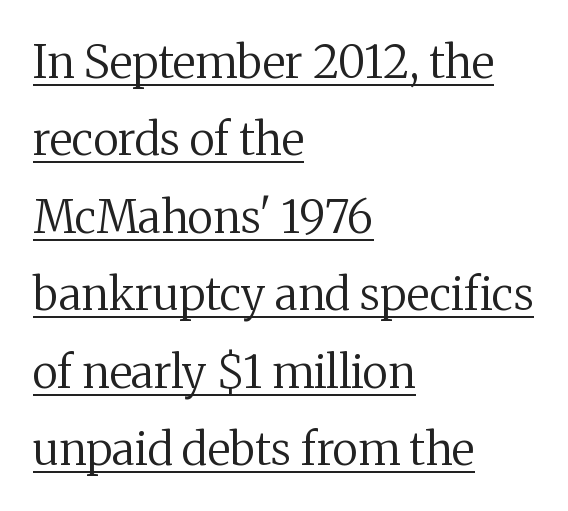
The image shows 45 px regular-weight serif type, upright; set left-aligned, line spacing 1.72x, normal letter spacing, underlined; medium stroke contrast and a medium x-height.
